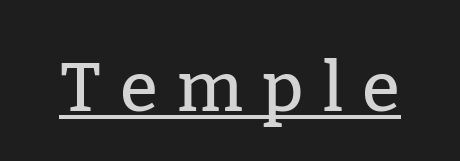
Q: Is the text italic (slanted)? A: No, it is upright.
Q: Is the typeface a serif or a sans-serif typeface? A: Serif.
Q: Is the text underlined? A: Yes.
Q: Is the spacing between letters normal or unusually wide? A: Unusually wide.
Q: Width (condensed, normal, or wide)? A: Normal.
Q: Stroke contrast? A: Low.
Q: x-height? A: Medium.
Q: Monospaced? A: No.
